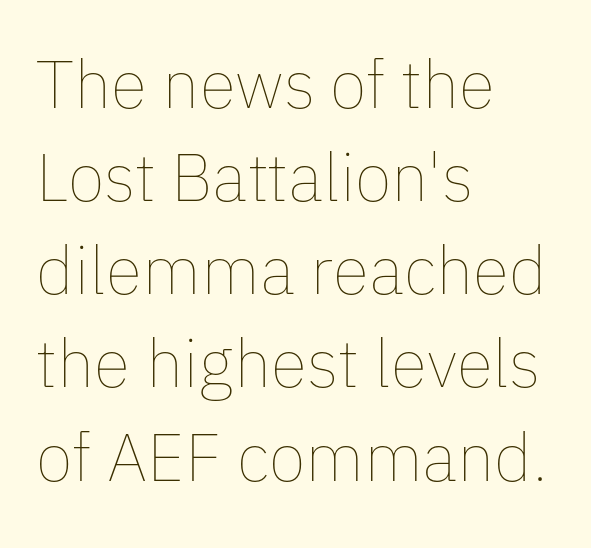
The image shows 67 px thin type, upright; set left-aligned, normal line spacing (1.39x), normal letter spacing, not underlined; low stroke contrast and a medium x-height.
